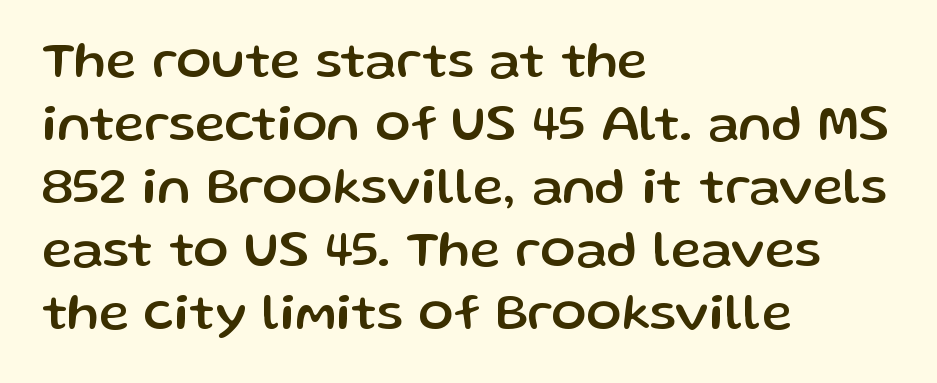
Here the designer chose a conventional face with non-uniform glyph widths. The designer went with a sans here, leaving each stem footless. Unmarked baselines from the first word to the last. Leftover space on each line is placed entirely after the last word.
